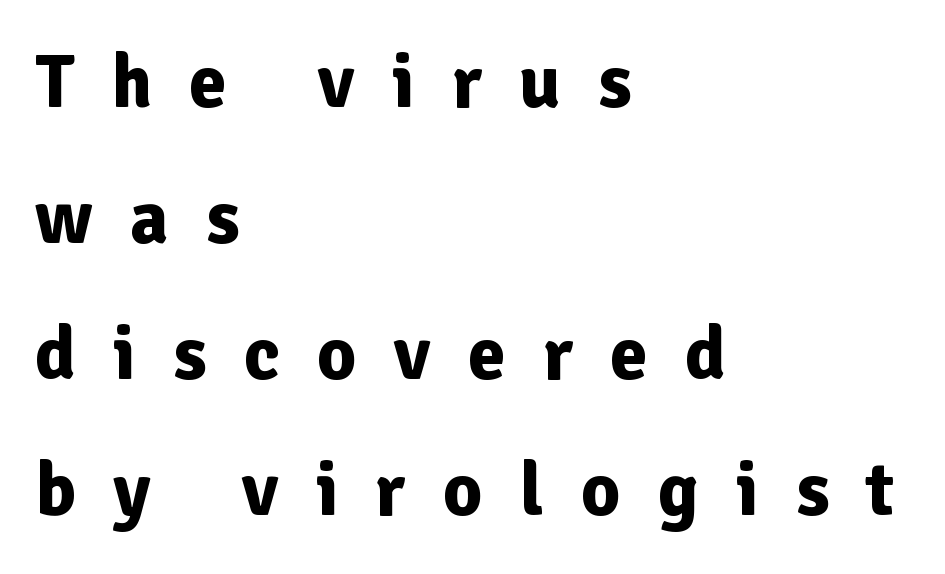
{"serif": "no", "italic": "no", "bold": "yes", "weight": "bold", "width": "normal", "stroke_contrast": "low", "x_height": "medium", "monospaced": "no", "underline": "no", "align": "left", "line_spacing_ratio": 1.79, "letter_spacing": "wide", "letter_spacing_em": 0.49, "glyph_px": 76}
